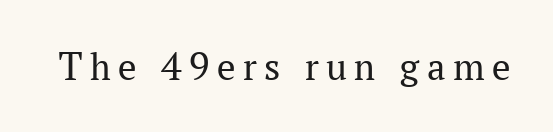
Q: Is the text bold? A: No.
Q: Is the text italic (slanted)? A: No, it is upright.
Q: Is the typeface a serif or a sans-serif typeface? A: Serif.
Q: Is the text underlined? A: No.
Q: Width (condensed, normal, or wide)? A: Normal.
Q: Stroke contrast? A: Medium.
Q: x-height? A: Medium.
Q: Monospaced? A: No.
